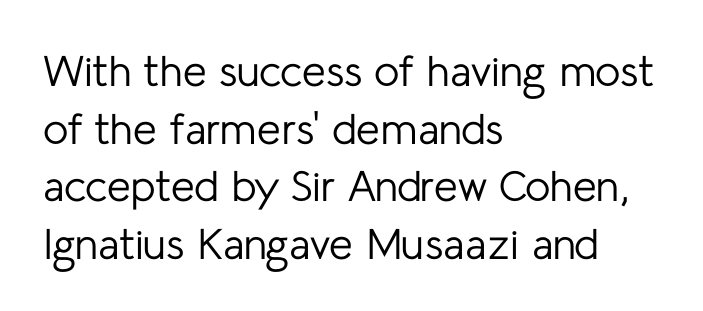
The image shows 43 px regular-weight sans-serif type, upright; set left-aligned, normal line spacing (1.34x), normal letter spacing, not underlined; low stroke contrast and a medium x-height.
